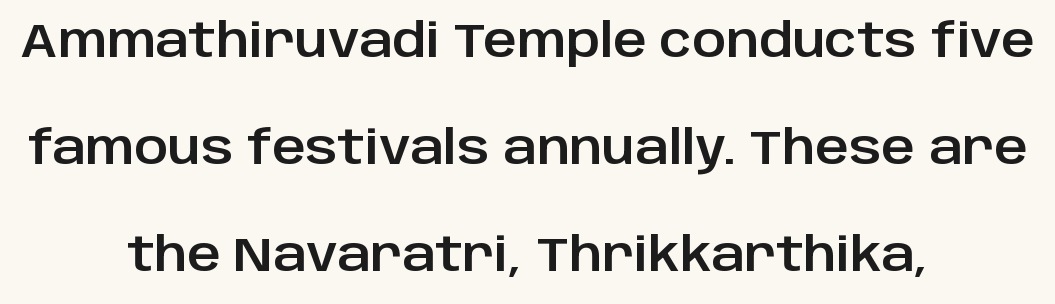
Q: Is the text italic (slanted)? A: No, it is upright.
Q: Is the typeface a serif or a sans-serif typeface? A: Sans-serif.
Q: Is the text underlined? A: No.
Q: How is the paragraph aligned? A: Centered.
Q: Is the spacing between letters normal or unusually wide? A: Normal.
Q: Is the spacing between lines tight, normal or loose? A: Loose.
Q: Width (condensed, normal, or wide)? A: Normal.
Q: Stroke contrast? A: Low.
Q: x-height? A: Large.
Q: Monospaced? A: No.
